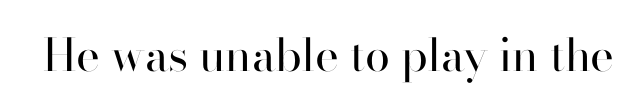
The image shows 45 px regular-weight sans-serif type, upright; set normal letter spacing, not underlined; high stroke contrast and a small x-height.
